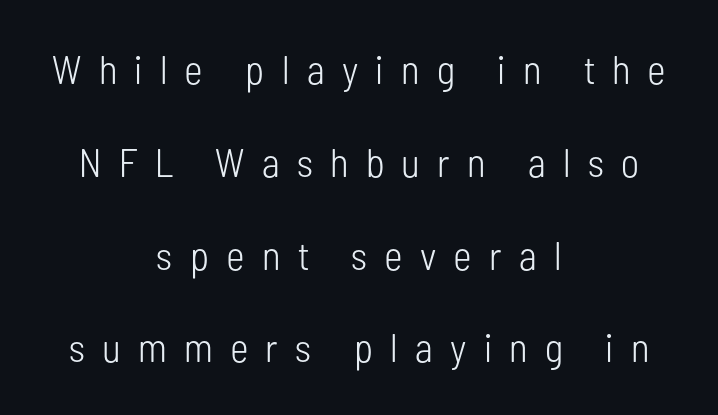
The image shows 40 px light, condensed sans-serif type, upright; set centered, loose line spacing (2.32x), unusually wide letter spacing (+0.43 em), not underlined; low stroke contrast and a medium x-height.
